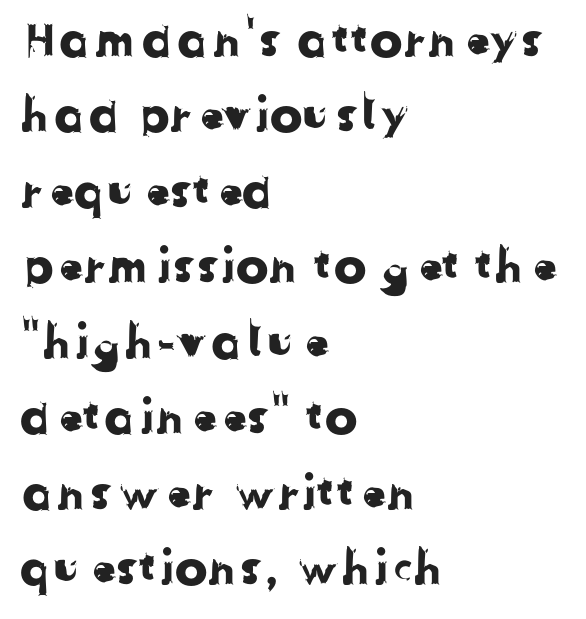
{"serif": "no", "width": "normal", "stroke_contrast": "low", "x_height": "medium", "monospaced": "no", "underline": "no", "align": "left", "line_spacing": "normal", "line_spacing_ratio": 1.54, "letter_spacing": "normal", "letter_spacing_em": 0.0, "glyph_px": 49}
